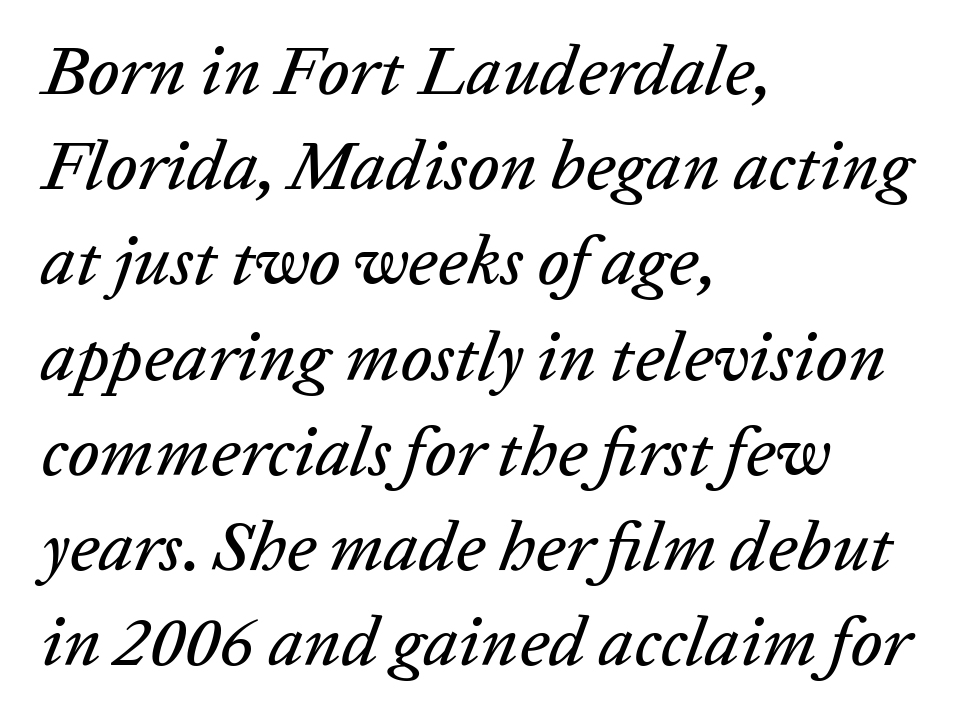
Q: Is the text italic (slanted)? A: Yes, it leans right by about 20 degrees.
Q: Is the text underlined? A: No.
Q: How is the paragraph aligned? A: Left-aligned.
Q: Is the spacing between letters normal or unusually wide? A: Normal.
Q: Is the spacing between lines tight, normal or loose? A: Normal.
Q: Width (condensed, normal, or wide)? A: Normal.
Q: Stroke contrast? A: Low.
Q: x-height? A: Medium.
Q: Monospaced? A: No.
